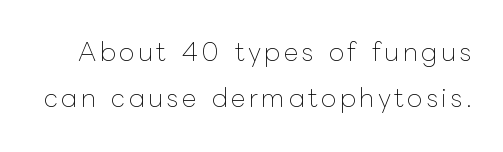
{"italic": "no", "bold": "no", "underline": "no", "line_spacing_ratio": 1.86, "glyph_px": 25}
